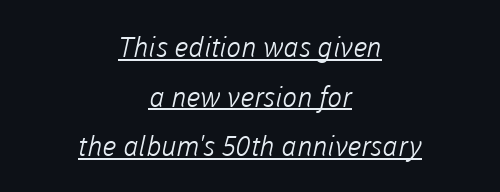
Varying glyph widths throughout — classic text-font behaviour. Where is the straight margin? There isn't one; the lines are centered. Tracking here is standard; glyphs follow each other at the usual distance. This rendering features underlined lettering. Regarding serifs, this sample does without them.
